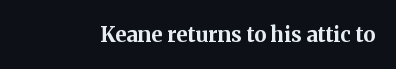
The letterforms sit shoulder to shoulder at normal distance. These lines were composed using upright roman letters. Check the space under the baseline: it is left empty. The sample has been set heavy, in full bold.
